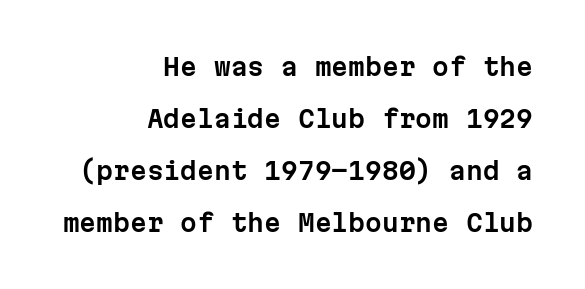
The vertical gap from one line to the next is large. The lines in this sample share a right terminus and differ only in where they begin. This rendering features lettering with no underline. Characters remain perfectly vertical along every line. No extra tracking has been applied to these lines.
